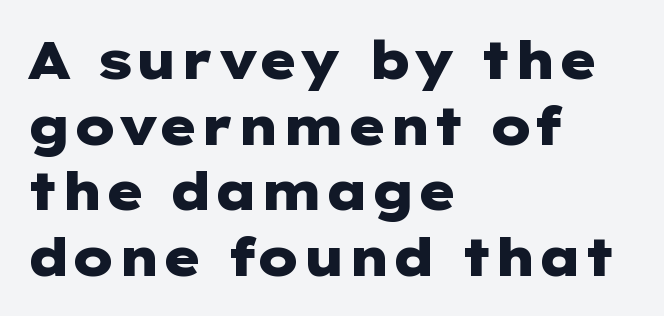
The rendering uses a moderate line-height, typical for paragraphs. The type is set solid horizontally, with unmodified tracking. Nothing sits at the stroke ends, so this counts as sans-serif. The font is running at its bold setting. Does the lettering tilt? It doesn't — this is upright.
